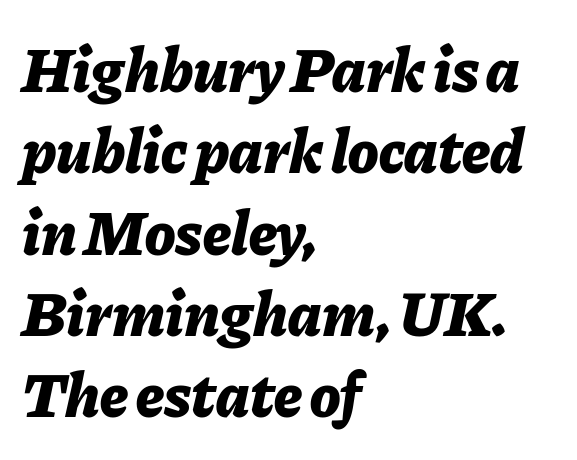
Q: Is the text bold? A: Yes.
Q: Is the text italic (slanted)? A: Yes, it leans right by about 11 degrees.
Q: Is the text underlined? A: No.
Q: How is the paragraph aligned? A: Left-aligned.
Q: Is the spacing between letters normal or unusually wide? A: Normal.
Q: Is the spacing between lines tight, normal or loose? A: Normal.
Q: Width (condensed, normal, or wide)? A: Normal.
Q: Stroke contrast? A: Low.
Q: x-height? A: Medium.
Q: Monospaced? A: No.
